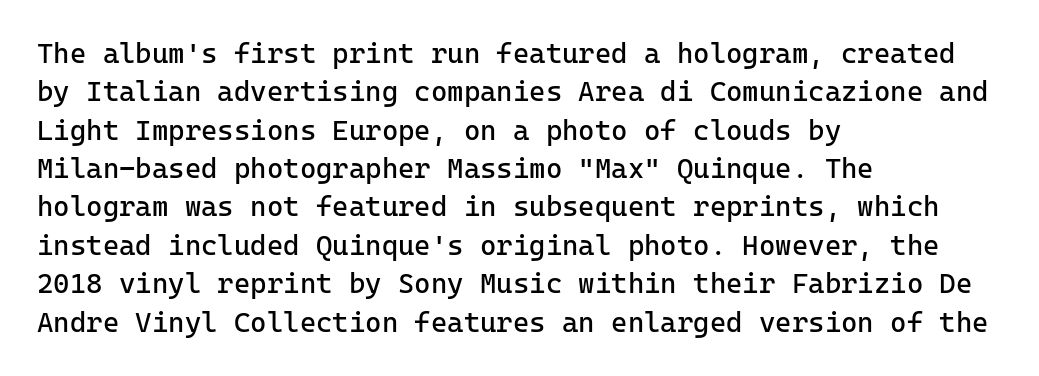
Q: Is the text bold? A: No.
Q: Is the text italic (slanted)? A: No, it is upright.
Q: Is the typeface a serif or a sans-serif typeface? A: Sans-serif.
Q: Is the text underlined? A: No.
Q: How is the paragraph aligned? A: Left-aligned.
Q: Is the spacing between letters normal or unusually wide? A: Normal.
Q: Is the spacing between lines tight, normal or loose? A: Normal.
Q: Width (condensed, normal, or wide)? A: Normal.
Q: Stroke contrast? A: Low.
Q: x-height? A: Medium.
